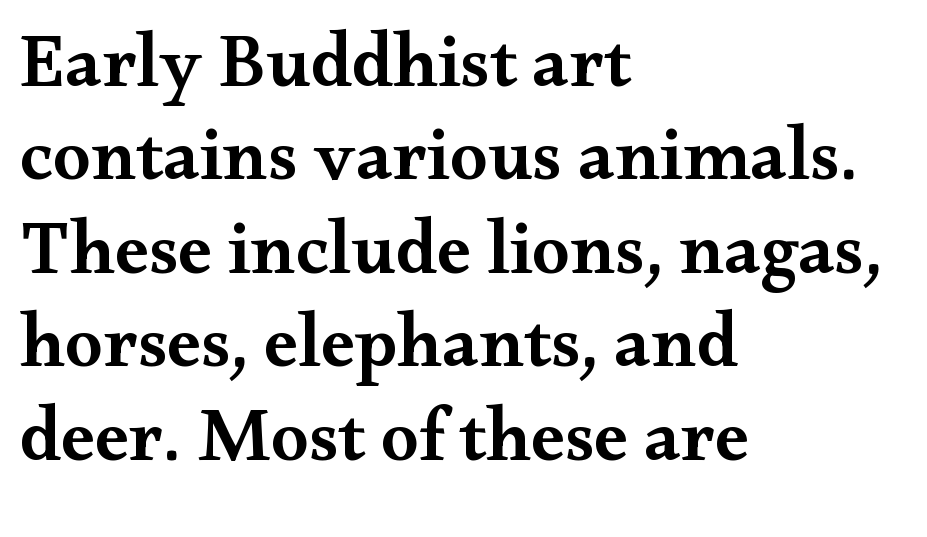
Q: Is the text bold? A: Semi-bold.
Q: Is the text italic (slanted)? A: No, it is upright.
Q: Is the typeface a serif or a sans-serif typeface? A: Serif.
Q: Is the text underlined? A: No.
Q: How is the paragraph aligned? A: Left-aligned.
Q: Is the spacing between letters normal or unusually wide? A: Normal.
Q: Width (condensed, normal, or wide)? A: Wide.
Q: Stroke contrast? A: Medium.
Q: x-height? A: Small.
Q: Monospaced? A: No.
